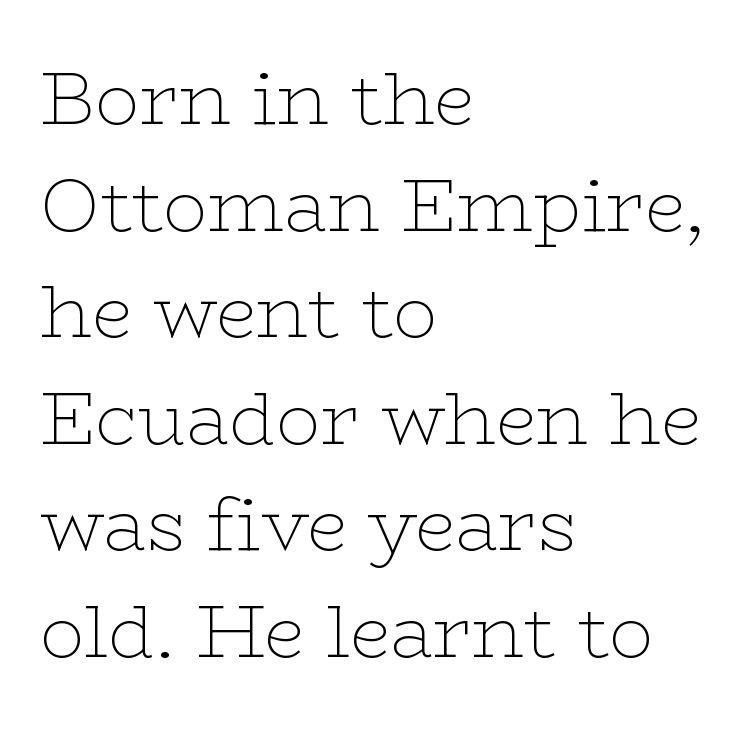
Q: Is the text bold? A: No.
Q: Is the text italic (slanted)? A: No, it is upright.
Q: Is the typeface a serif or a sans-serif typeface? A: Serif.
Q: Is the text underlined? A: No.
Q: How is the paragraph aligned? A: Left-aligned.
Q: Is the spacing between letters normal or unusually wide? A: Normal.
Q: Is the spacing between lines tight, normal or loose? A: Normal.
Q: Width (condensed, normal, or wide)? A: Wide.
Q: Stroke contrast? A: Low.
Q: x-height? A: Medium.
Q: Monospaced? A: No.
